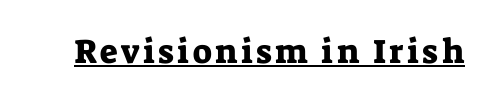
Q: Is the text italic (slanted)? A: No, it is upright.
Q: Is the typeface a serif or a sans-serif typeface? A: Serif.
Q: Is the text underlined? A: Yes.
Q: Width (condensed, normal, or wide)? A: Normal.
Q: Stroke contrast? A: Low.
Q: x-height? A: Medium.
Q: Monospaced? A: No.
